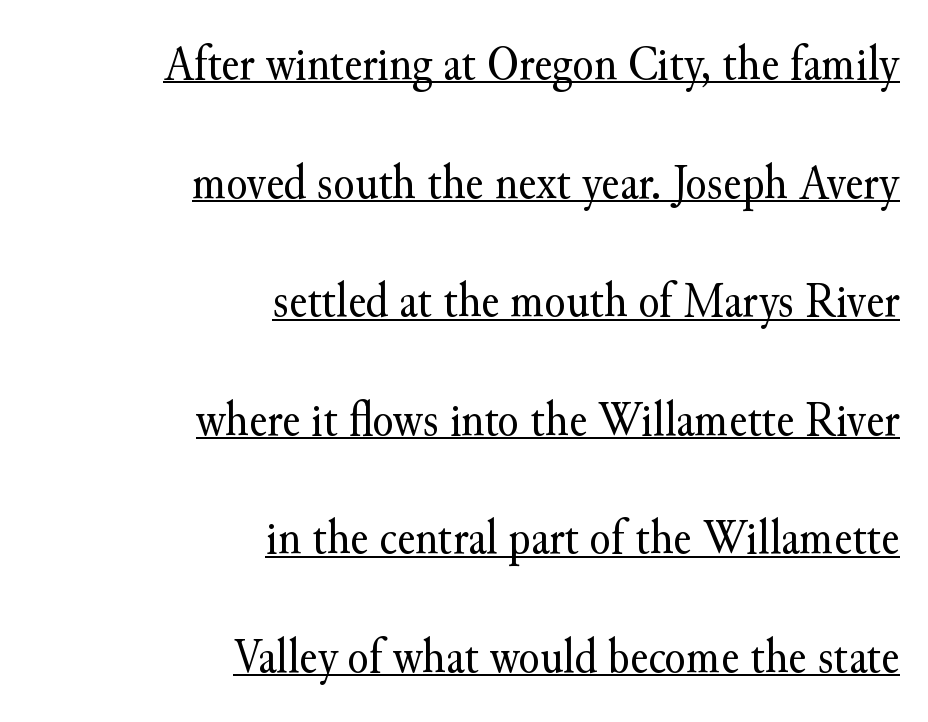
Short and long lines alike share a common ending point at right. The weight tops out at a normal text grade. The passage shown is typed in a proportional face where columns would drift. Do the letters lean? They stand straight.
